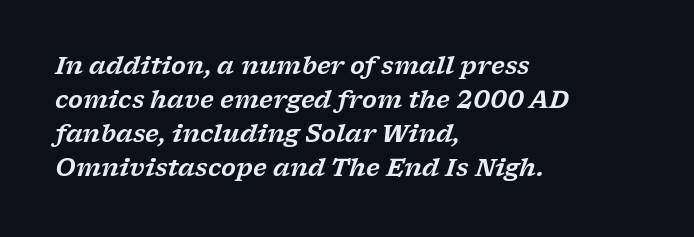
The space between consecutive lines is moderate. How are the letters spaced? Ordinarily, with no added tracking. The axis of the letterforms is tilted away from vertical. Descenders are the only things crossing below the line. Leftover space on each line is placed entirely after the last word.
